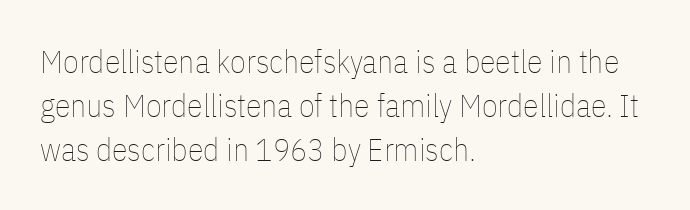
Q: Is the text bold? A: No.
Q: Is the text italic (slanted)? A: No, it is upright.
Q: Is the text underlined? A: No.
Q: How is the paragraph aligned? A: Left-aligned.
Q: Is the spacing between letters normal or unusually wide? A: Normal.
Q: Is the spacing between lines tight, normal or loose? A: Normal.
Q: Width (condensed, normal, or wide)? A: Condensed.
Q: Stroke contrast? A: Low.
Q: x-height? A: Medium.
Q: Monospaced? A: No.
